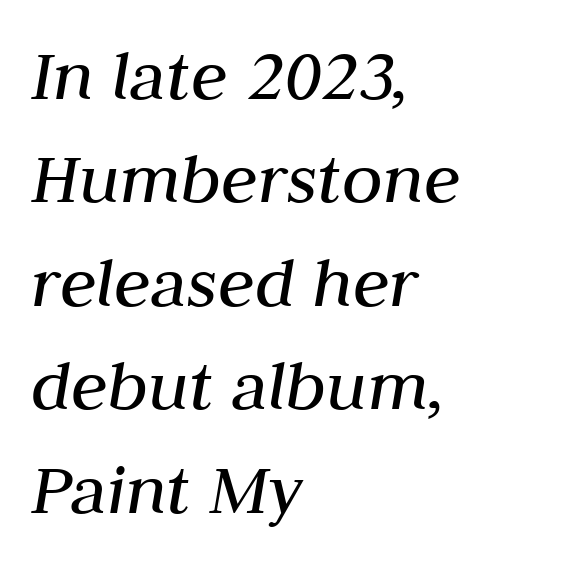
The passage shown is typed in a proportional face where columns would drift. Posture: slanted. Stems and bowls with no extra thickness — not bold. Caption: multi-line text, flush left, ragged right. How would I describe the line gaps? Plain and ordinary.
